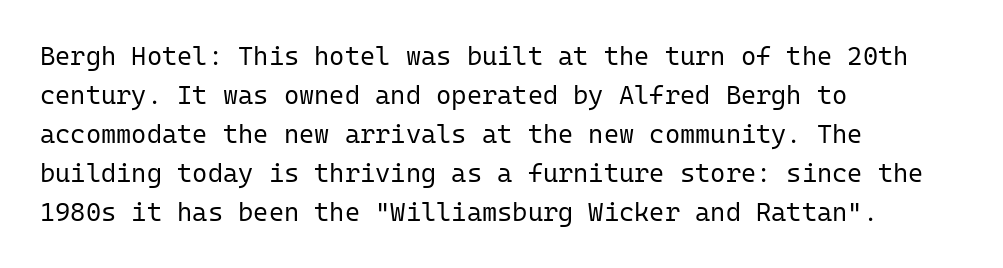
Each new line begins a customary step beneath the previous one. Students, note that the glyphs here touch the page at normal intervals. Letters rest on an invisible, unmarked baseline. Posture: upright roman.
